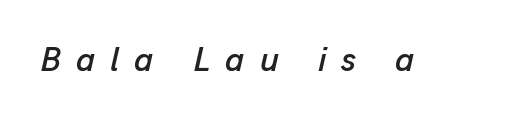
Underlining? Definitely not there. Posture: slanted. A typesetter would call this proportional, since set widths differ per character. Words appear elongated and porous because spacing is wide.
